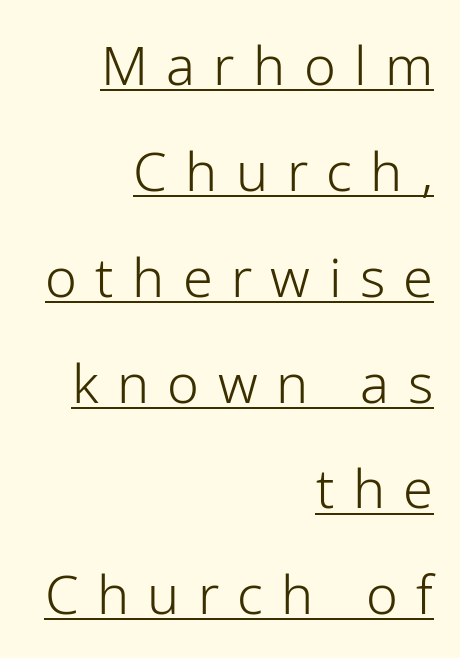
{"serif": "no", "italic": "no", "bold": "no", "weight": "light", "width": "normal", "stroke_contrast": "low", "x_height": "medium", "monospaced": "no", "underline": "yes", "align": "right", "line_spacing": "loose", "line_spacing_ratio": 1.96, "letter_spacing": "wide", "letter_spacing_em": 0.34, "glyph_px": 54}
